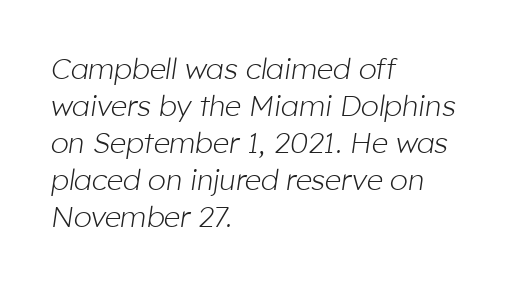
Q: Is the text bold? A: No.
Q: Is the text italic (slanted)? A: Yes, it leans right by about 8 degrees.
Q: Is the text underlined? A: No.
Q: How is the paragraph aligned? A: Left-aligned.
Q: Is the spacing between letters normal or unusually wide? A: Normal.
Q: Is the spacing between lines tight, normal or loose? A: Normal.
Q: Width (condensed, normal, or wide)? A: Normal.
Q: Stroke contrast? A: Low.
Q: x-height? A: Medium.
Q: Monospaced? A: No.
